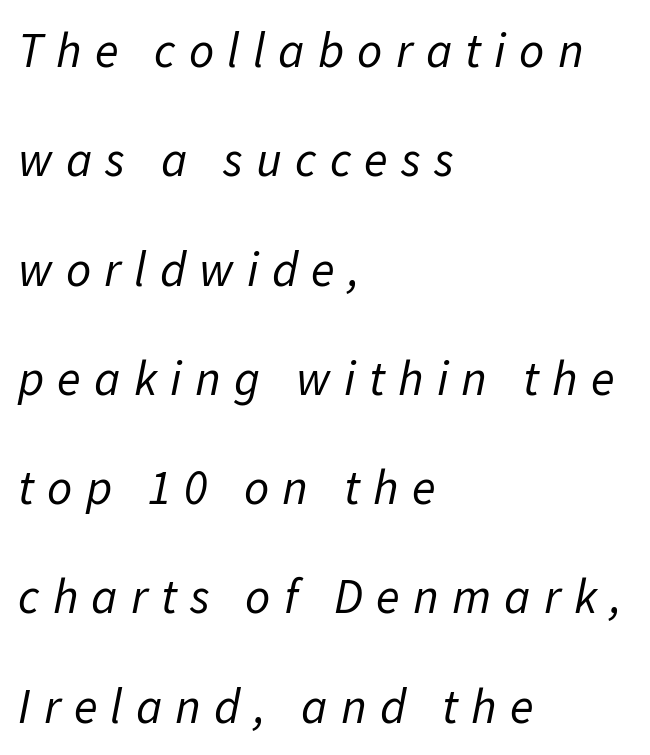
Q: Is the text bold? A: No.
Q: Is the text italic (slanted)? A: Yes, it leans right by about 11 degrees.
Q: Is the text underlined? A: No.
Q: How is the paragraph aligned? A: Left-aligned.
Q: Is the spacing between letters normal or unusually wide? A: Unusually wide.
Q: Is the spacing between lines tight, normal or loose? A: Loose.
Q: Width (condensed, normal, or wide)? A: Normal.
Q: Stroke contrast? A: Low.
Q: x-height? A: Medium.
Q: Monospaced? A: No.
